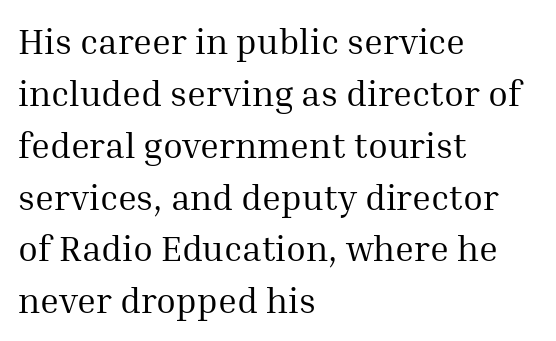
{"serif": "yes", "italic": "no", "bold": "no", "weight": "regular", "width": "normal", "stroke_contrast": "medium", "x_height": "medium", "monospaced": "no", "underline": "no", "align": "left", "line_spacing": "normal", "line_spacing_ratio": 1.44, "letter_spacing": "normal", "letter_spacing_em": 0.0, "glyph_px": 36}
